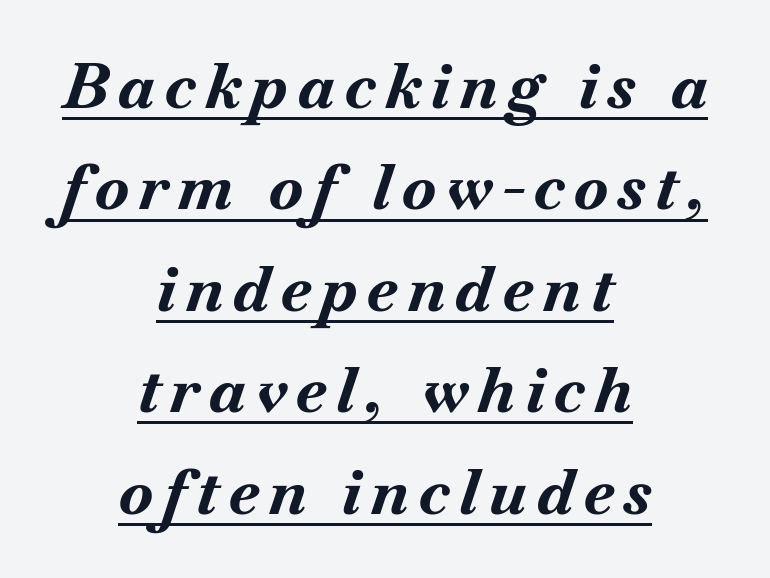
{"italic": "yes", "lean": "right", "slant_degrees": 18, "bold": "yes", "weight": "bold", "width": "normal", "stroke_contrast": "medium", "x_height": "small", "monospaced": "no", "underline": "yes", "align": "center", "line_spacing": "normal", "line_spacing_ratio": 1.61, "glyph_px": 63}
